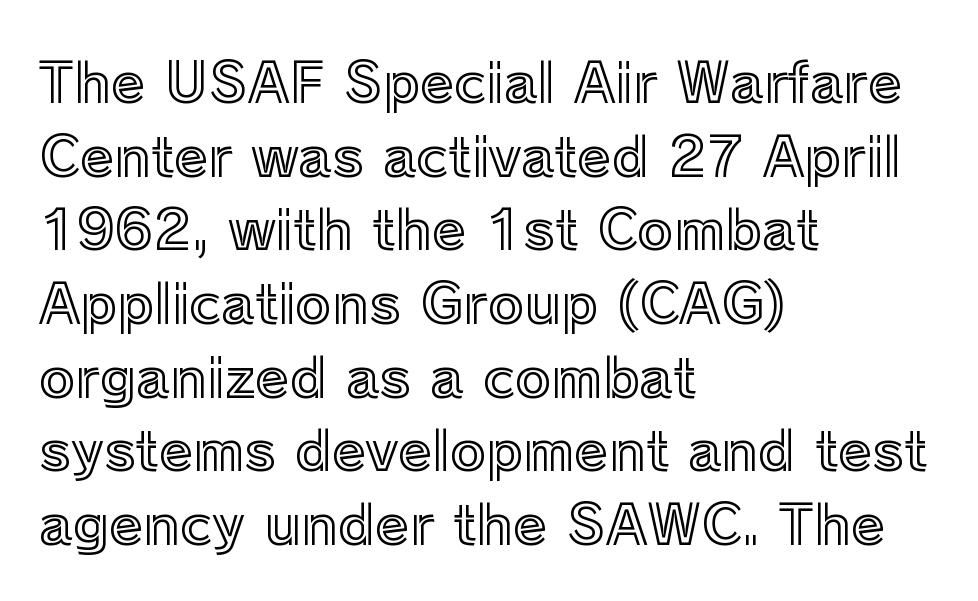
The gap between lines stays unmarked. A typesetter would call this leading conventional body-copy spacing. The axis of the letterforms is exactly vertical. The letters sit at their default tracking, neither squeezed nor spread.
